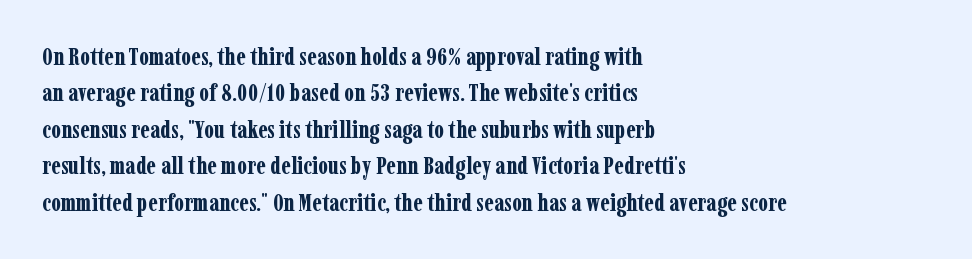
Q: Is the text bold? A: Yes.
Q: Is the text italic (slanted)? A: No, it is upright.
Q: Is the text underlined? A: No.
Q: How is the paragraph aligned? A: Left-aligned.
Q: Is the spacing between letters normal or unusually wide? A: Normal.
Q: Is the spacing between lines tight, normal or loose? A: Normal.
